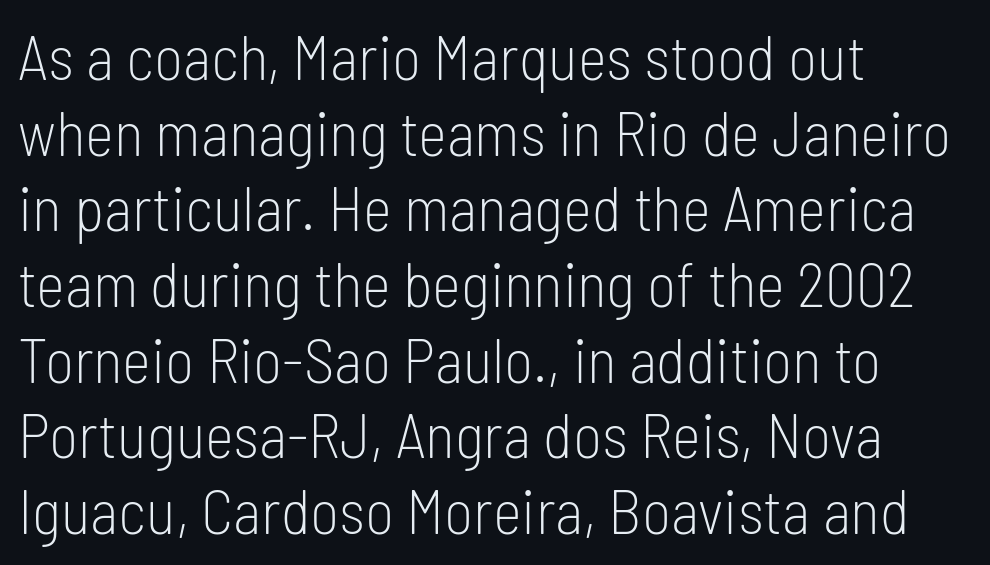
The image shows 62 px light, condensed sans-serif type, upright; set left-aligned, line spacing 1.22x, normal letter spacing, not underlined; low stroke contrast and a medium x-height.
